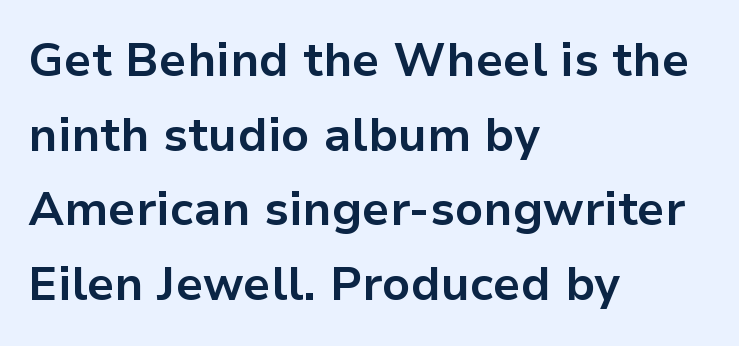
The passage shown is emphatically bold. This sample uses a sans-serif face. Notice how the stems are strictly vertical — no italics here. Line starts are locked; line ends wander. The horizontal fit of the characters is conventional and even. Line spacing here is normal.
